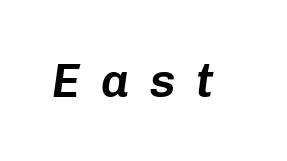
The image shows 47 px text type, italic (leaning right); set unusually wide letter spacing (+0.44 em), not underlined; low stroke contrast and a medium x-height.
